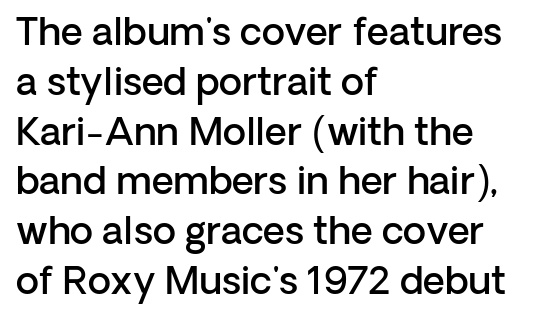
The image shows 38 px semibold sans-serif type, upright; set left-aligned, normal line spacing (1.31x), normal letter spacing, not underlined; low stroke contrast and a medium x-height.
